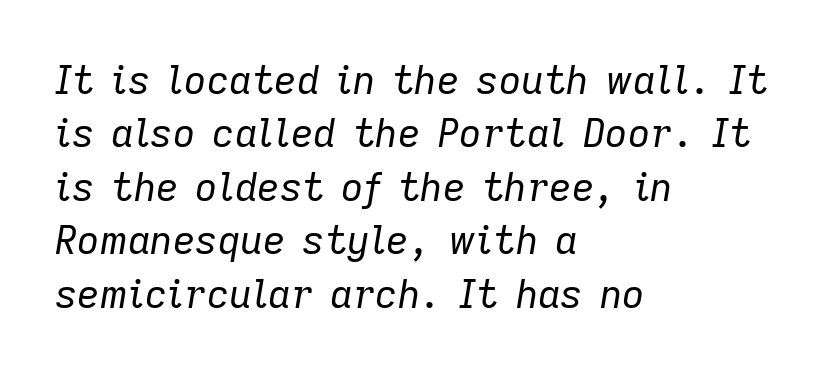
The image shows 39 px regular-weight type, italic (leaning right); set left-aligned, normal line spacing (1.37x), normal letter spacing, not underlined; low stroke contrast and a medium x-height.
